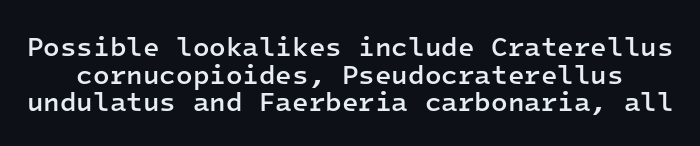
The image shows 27 px text type, upright; set tight line spacing (1.02x), normal letter spacing, not underlined.
